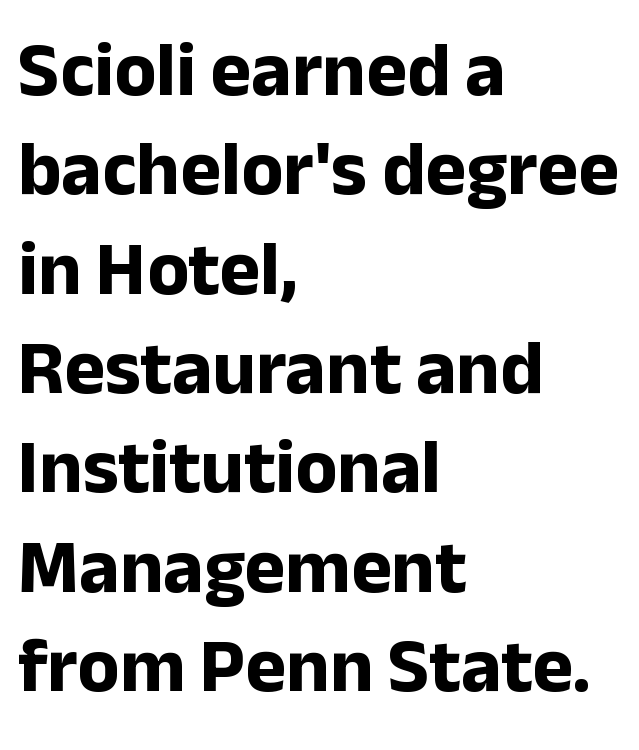
{"serif": "no", "italic": "no", "bold": "yes", "weight": "bold", "width": "normal", "stroke_contrast": "low", "x_height": "medium", "monospaced": "no", "underline": "no", "align": "left", "line_spacing": "normal", "line_spacing_ratio": 1.29, "letter_spacing": "normal", "letter_spacing_em": 0.0, "glyph_px": 77}
